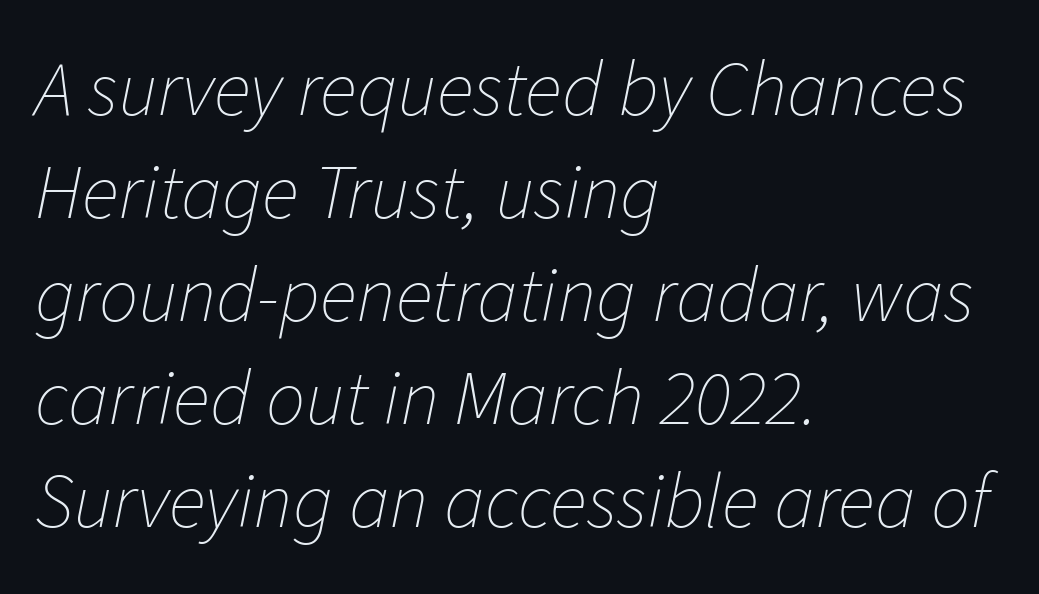
Q: Is the text bold? A: No.
Q: Is the text italic (slanted)? A: Yes, it leans right by about 11 degrees.
Q: Is the text underlined? A: No.
Q: How is the paragraph aligned? A: Left-aligned.
Q: Is the spacing between letters normal or unusually wide? A: Normal.
Q: Is the spacing between lines tight, normal or loose? A: Normal.
Q: Width (condensed, normal, or wide)? A: Normal.
Q: Stroke contrast? A: Low.
Q: x-height? A: Medium.
Q: Monospaced? A: No.
